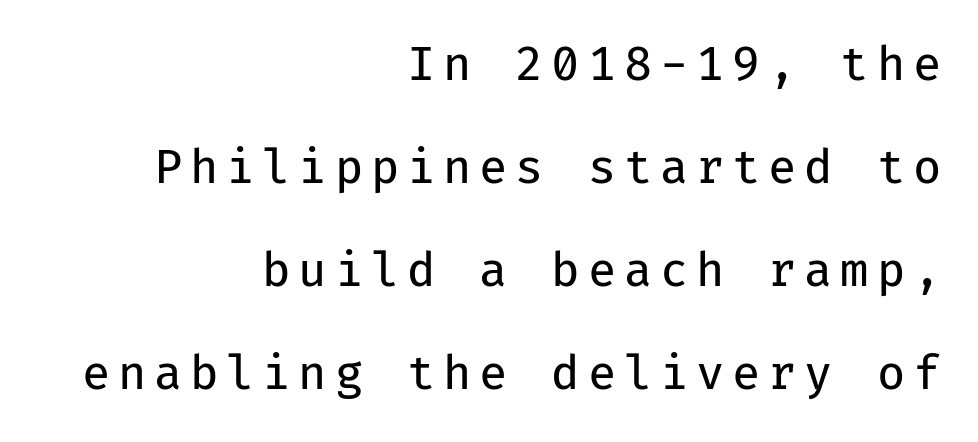
The image shows 46 px regular-weight sans-serif type, upright, monospaced; set right-aligned, loose line spacing (2.24x), not underlined; low stroke contrast and a medium x-height.
